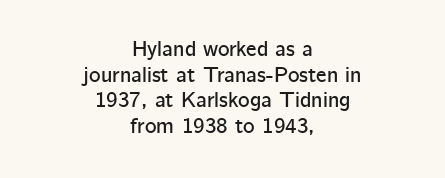
{"italic": "no", "underline": "no", "align": "center", "line_spacing_ratio": 1.17, "letter_spacing": "normal", "letter_spacing_em": 0.0, "glyph_px": 22}
